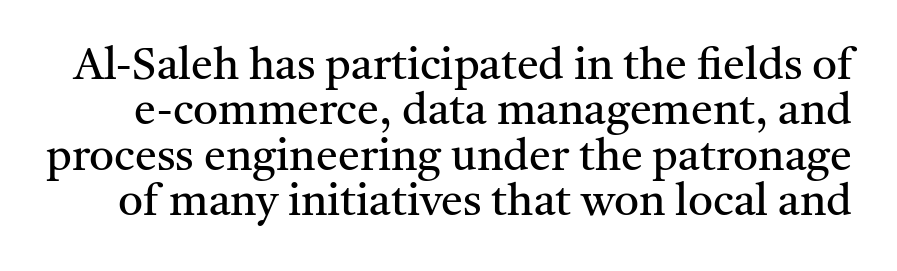
{"serif": "yes", "italic": "no", "bold": "no", "weight": "regular", "width": "normal", "stroke_contrast": "medium", "x_height": "medium", "monospaced": "no", "underline": "no", "line_spacing": "tight", "line_spacing_ratio": 1.03, "letter_spacing": "normal", "letter_spacing_em": 0.0, "glyph_px": 44}
